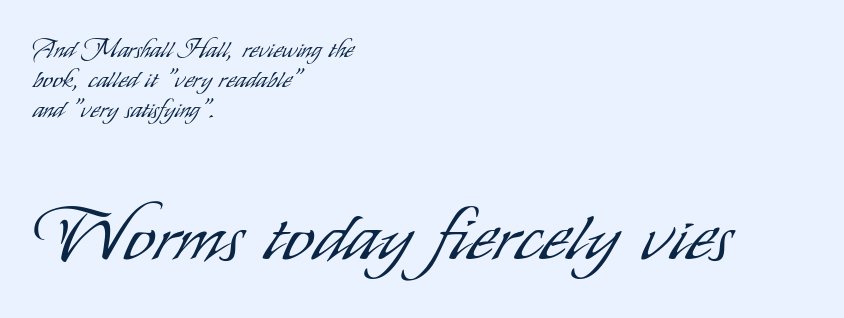
The image shows 76 px light, condensed sans-serif type; set left-aligned, line spacing 1.21x, normal letter spacing, not underlined; the second (bottom) block is 3.04x larger; low stroke contrast and a small x-height.
